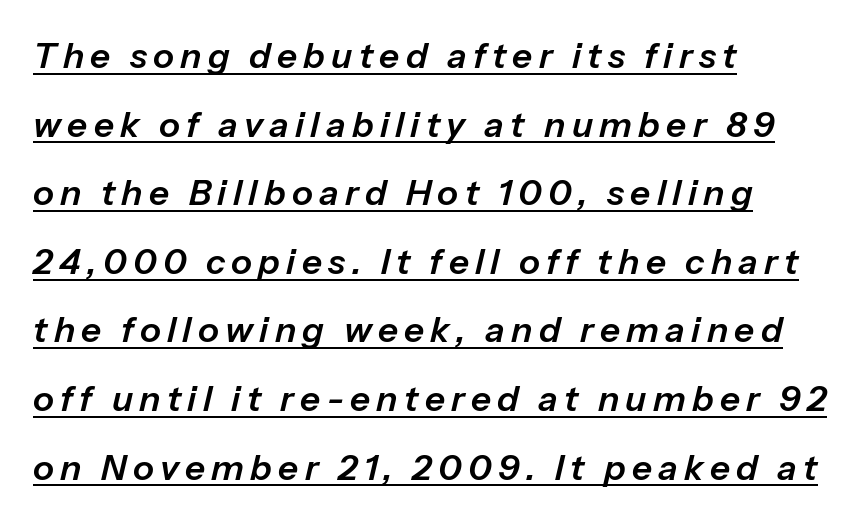
Whoever set this chose breathing room over compactness in the vertical rhythm. What decoration does the sample have? An underline. The face used here is proportionally spaced, like ordinary book or web type. Rendered with sloped, italic letterforms. Horizontal alignment here is leftward, the default for most running prose.
